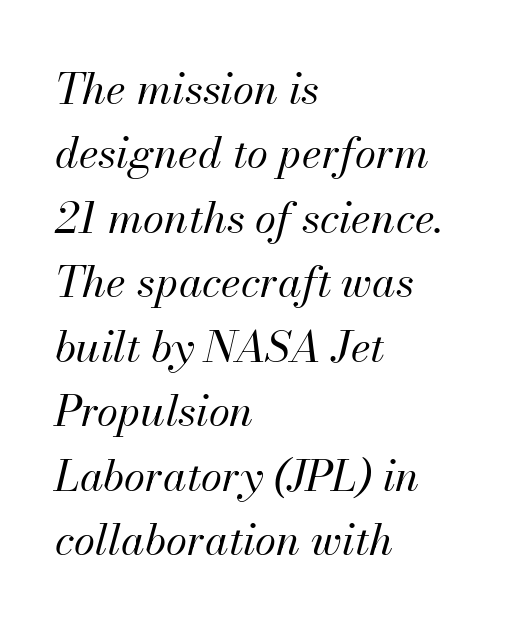
Q: Is the text bold? A: No.
Q: Is the text italic (slanted)? A: Yes, it leans right by about 13 degrees.
Q: Is the text underlined? A: No.
Q: How is the paragraph aligned? A: Left-aligned.
Q: Is the spacing between letters normal or unusually wide? A: Normal.
Q: Is the spacing between lines tight, normal or loose? A: Normal.
Q: Width (condensed, normal, or wide)? A: Normal.
Q: Stroke contrast? A: Medium.
Q: x-height? A: Small.
Q: Monospaced? A: No.
